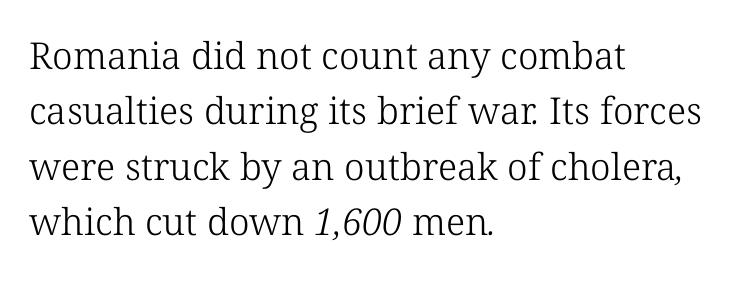
The rendering uses natural spacing where letterforms have individual widths. Underline: absent. Is this a sans? No — the strokes have serifs. The strokes are not fattened; the text isn't bold. The lines in this sample share a left origin and differ only in where they stop. Reading down the column, the eye jumps a familiar distance to each next line.
